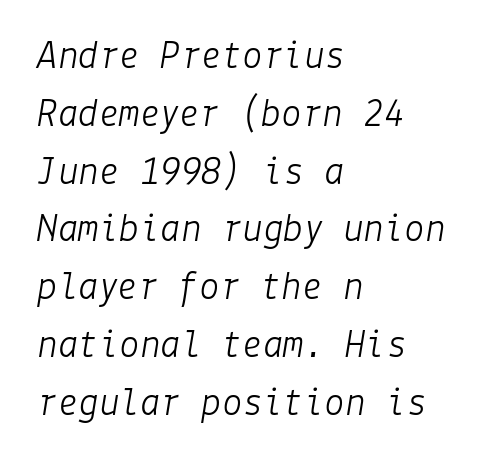
Q: Is the text bold? A: No.
Q: Is the text italic (slanted)? A: Yes, it leans right by about 9 degrees.
Q: Is the text underlined? A: No.
Q: How is the paragraph aligned? A: Left-aligned.
Q: Is the spacing between letters normal or unusually wide? A: Normal.
Q: Is the spacing between lines tight, normal or loose? A: Normal.
Q: Width (condensed, normal, or wide)? A: Normal.
Q: Stroke contrast? A: Low.
Q: x-height? A: Medium.
